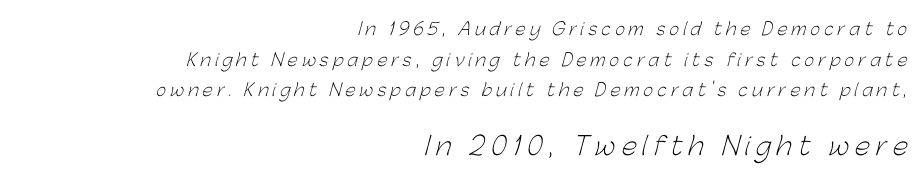
The image shows 25 px text type; set right-aligned, line spacing 1.8x, unusually wide letter spacing (+0.24 em), not underlined; the second (bottom) block is 1.47x larger.
